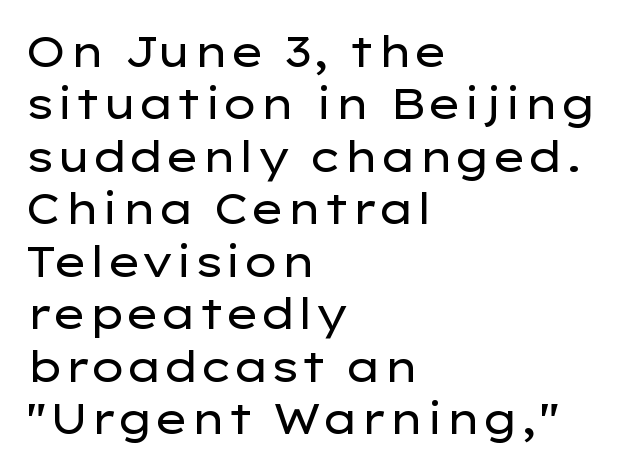
Q: Is the text bold? A: No.
Q: Is the text italic (slanted)? A: No, it is upright.
Q: Is the typeface a serif or a sans-serif typeface? A: Sans-serif.
Q: Is the text underlined? A: No.
Q: How is the paragraph aligned? A: Left-aligned.
Q: Is the spacing between letters normal or unusually wide? A: Normal.
Q: Is the spacing between lines tight, normal or loose? A: Normal.
Q: Width (condensed, normal, or wide)? A: Wide.
Q: Stroke contrast? A: Low.
Q: x-height? A: Medium.
Q: Monospaced? A: No.
